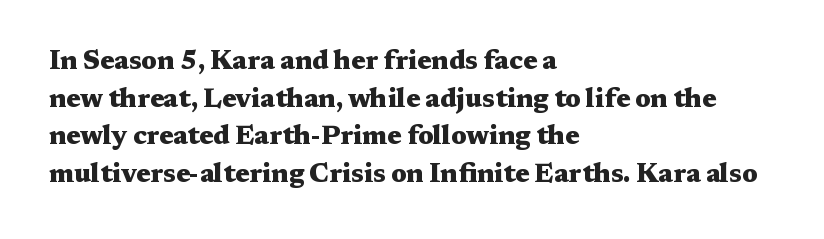
The image shows 26 px bold type, upright; set left-aligned, normal line spacing (1.45x), normal letter spacing, not underlined.
